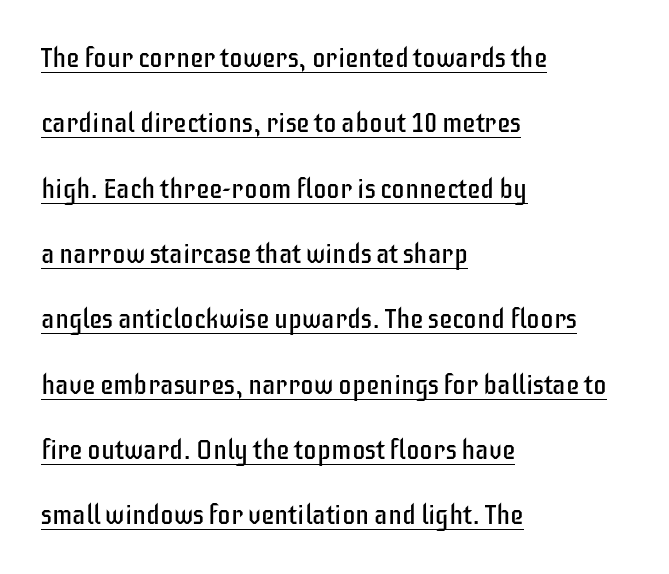
{"italic": "no", "bold": "no", "underline": "yes", "align": "left", "line_spacing": "loose", "line_spacing_ratio": 2.42, "letter_spacing": "normal", "letter_spacing_em": 0.0, "glyph_px": 27}
